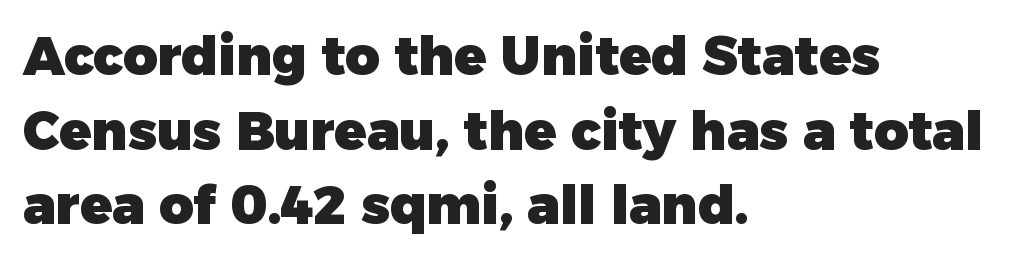
{"serif": "no", "italic": "no", "bold": "yes", "weight": "heavy", "width": "normal", "stroke_contrast": "low", "x_height": "medium", "monospaced": "no", "underline": "no", "align": "left", "line_spacing": "normal", "line_spacing_ratio": 1.41, "letter_spacing": "normal", "letter_spacing_em": 0.0, "glyph_px": 53}
